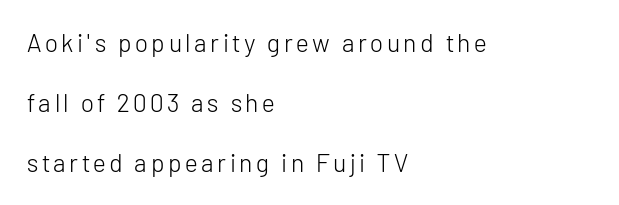
Q: Is the text bold? A: No.
Q: Is the text italic (slanted)? A: No, it is upright.
Q: Is the text underlined? A: No.
Q: How is the paragraph aligned? A: Left-aligned.
Q: Is the spacing between lines tight, normal or loose? A: Loose.
